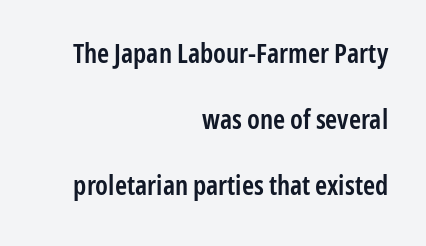
{"italic": "no", "bold": "semi", "underline": "no", "align": "right", "line_spacing": "loose", "line_spacing_ratio": 2.45, "letter_spacing": "normal", "letter_spacing_em": 0.0, "glyph_px": 27}
